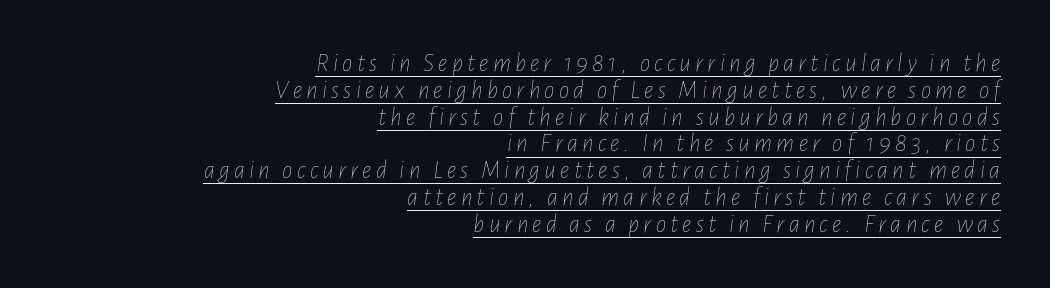
The lines are packed closely together with very little leading. Caption: lettering with a line underneath. This is not heavy type; no bold has been used. Compared with ordinary roman type, these characters are visibly tilted. The setting favours the right margin, as signatures and pull-quotes sometimes do.
